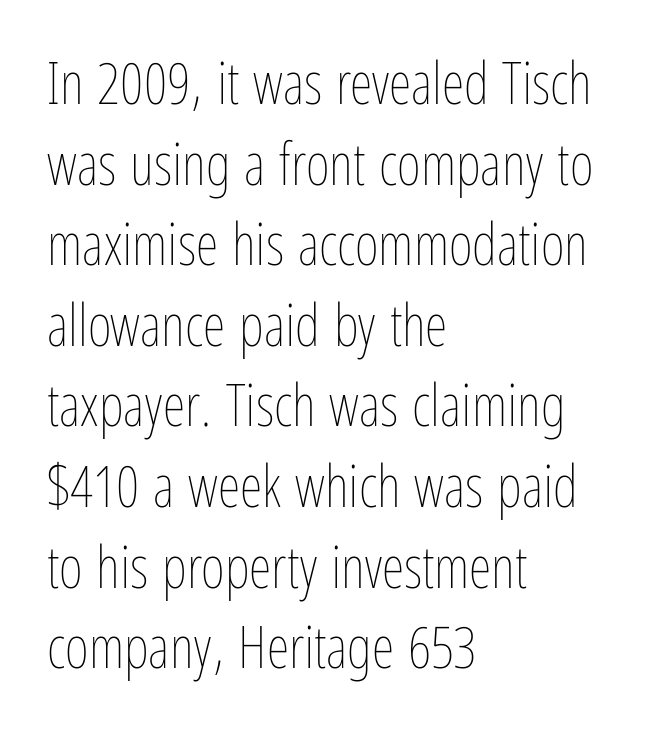
{"italic": "no", "bold": "no", "weight": "thin", "width": "condensed", "stroke_contrast": "low", "x_height": "medium", "monospaced": "no", "underline": "no", "align": "left", "line_spacing": "normal", "line_spacing_ratio": 1.39, "letter_spacing": "normal", "letter_spacing_em": 0.0, "glyph_px": 58}
